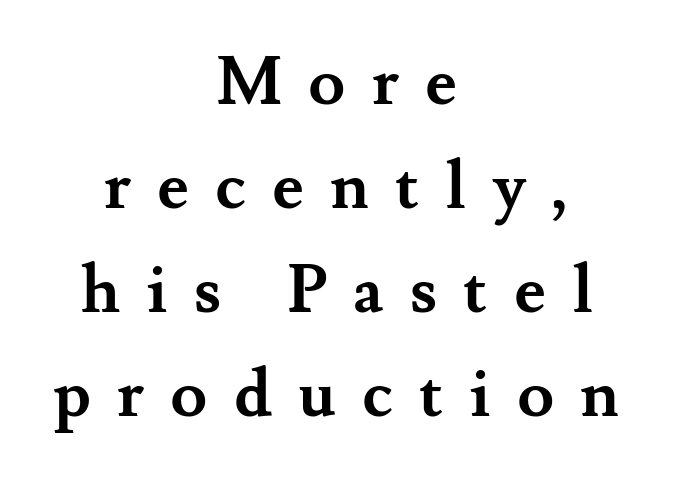
{"serif": "yes", "italic": "no", "bold": "yes", "weight": "semibold", "width": "normal", "stroke_contrast": "medium", "x_height": "small", "monospaced": "no", "underline": "no", "align": "center", "line_spacing": "normal", "line_spacing_ratio": 1.55, "letter_spacing": "wide", "letter_spacing_em": 0.39, "glyph_px": 67}
